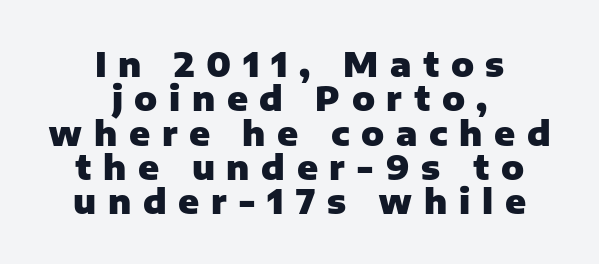
{"serif": "no", "italic": "no", "bold": "yes", "weight": "heavy", "width": "normal", "stroke_contrast": "low", "x_height": "medium", "monospaced": "no", "underline": "no", "align": "center", "line_spacing": "tight", "line_spacing_ratio": 1.01, "letter_spacing": "wide", "letter_spacing_em": 0.34, "glyph_px": 34}
